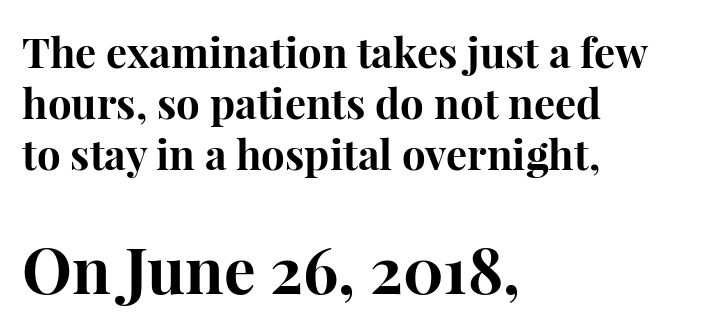
The image shows 63 px bold serif type, upright; set left-aligned, line spacing 1.21x, normal letter spacing, not underlined; the second (bottom) block is 1.5x larger; high stroke contrast and a medium x-height.
